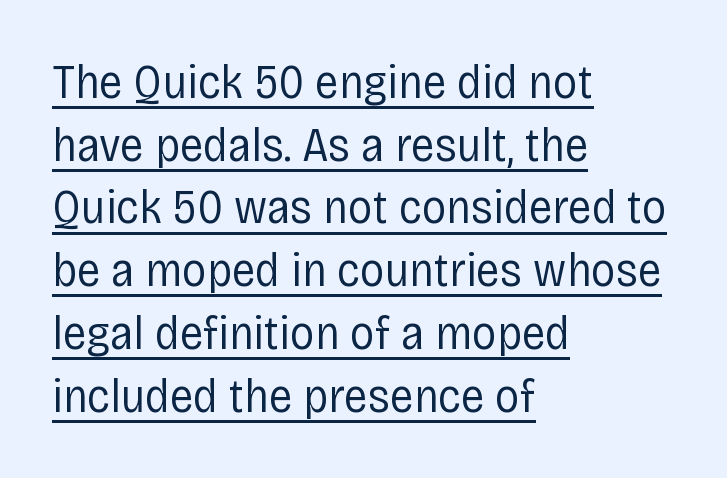
{"serif": "no", "italic": "no", "bold": "no", "weight": "regular", "width": "condensed", "stroke_contrast": "low", "x_height": "large", "monospaced": "no", "underline": "yes", "align": "left", "line_spacing": "normal", "line_spacing_ratio": 1.28, "letter_spacing": "normal", "letter_spacing_em": 0.0, "glyph_px": 49}
